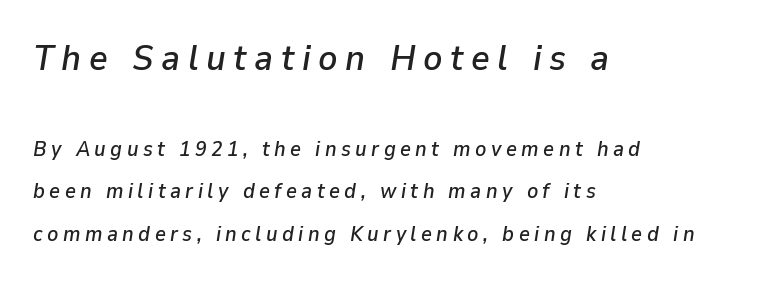
The image shows 36 px text type, italic (leaning right); set left-aligned, loose line spacing (2.01x), unusually wide letter spacing (+0.21 em), not underlined; the first (top) block is 1.71x larger; low stroke contrast and a medium x-height.
